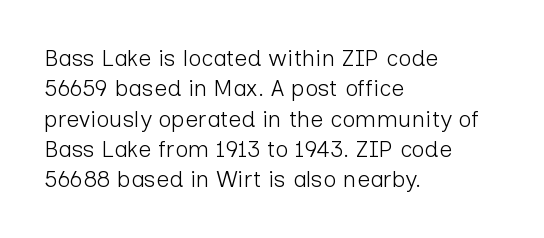
The space directly below the letters is spotless. Caption: standard tracking, unaltered. Vertically, the passage feels balanced, rows spaced as you'd expect. Does the lettering tilt? It doesn't — this is upright.
